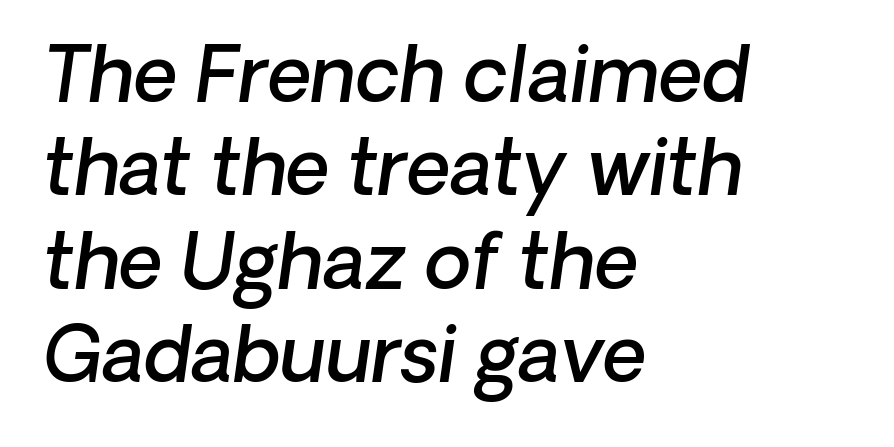
Quick note: underline off. Moderately thickened strokes mark this as semibold type. Looks like regular typesetting: each glyph gets only the width it needs. Caption: standard tracking, unaltered. Serifs: no, the terminals of the letterforms are clean. Left-aligned paragraph, ragged on the right.
